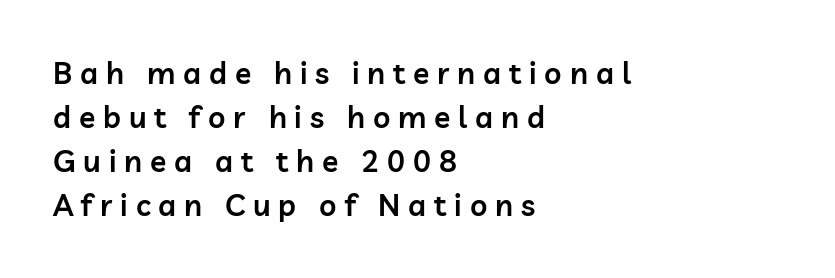
{"serif": "no", "italic": "no", "bold": "semi", "weight": "semibold", "width": "normal", "stroke_contrast": "low", "x_height": "medium", "monospaced": "no", "underline": "no", "align": "left", "line_spacing": "normal", "line_spacing_ratio": 1.47, "letter_spacing": "wide", "letter_spacing_em": 0.26, "glyph_px": 30}
